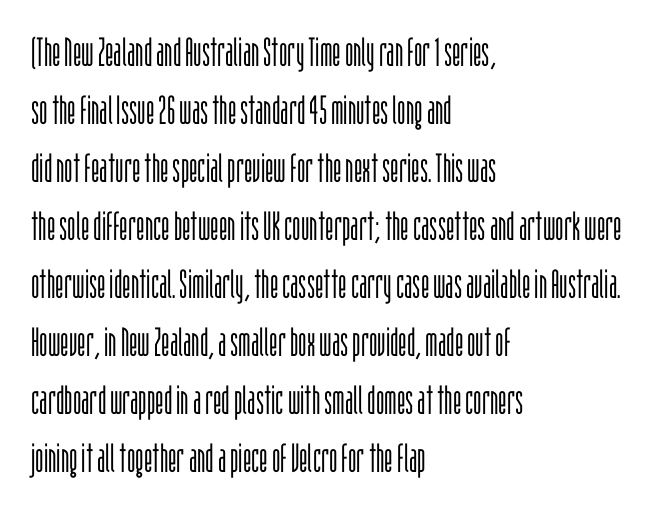
{"serif": "no", "italic": "no", "bold": "no", "weight": "light", "width": "condensed", "stroke_contrast": "low", "x_height": "large", "monospaced": "no", "underline": "no", "align": "left", "line_spacing": "normal", "line_spacing_ratio": 1.45, "letter_spacing": "normal", "letter_spacing_em": 0.0, "glyph_px": 40}
